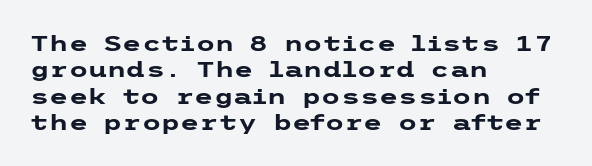
The image shows 22 px bold type, upright; set left-aligned, line spacing 1.2x, normal letter spacing, not underlined.
